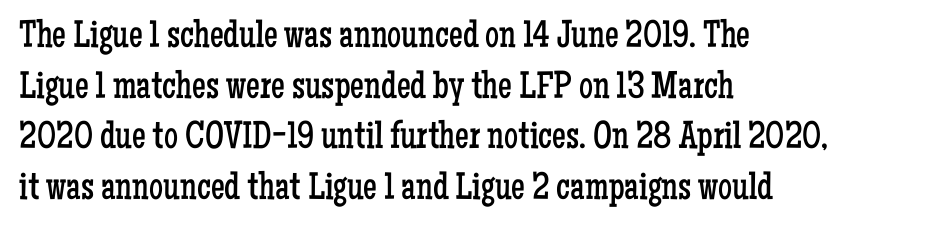
The lettering holds an erect, upright posture throughout. Compared with a centered layout, this one pins lines to the left instead. Looks like regular typesetting: each glyph gets only the width it needs. Underlining? Definitely not there. Notice how descenders clear the ascenders below comfortably — that's standard leading. I'd call this a serif setting — the letters wear small feet.
